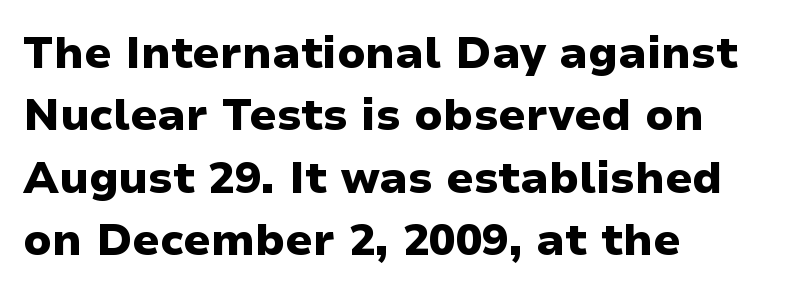
Any mark beneath the type? The region is blank. The passage shown is typed in a proportional face where columns would drift. This sample uses plain, unmodified letter spacing. Evenly set lines give the paragraph a standard silhouette.
